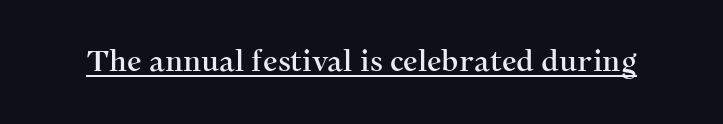
Q: Is the text italic (slanted)? A: No, it is upright.
Q: Is the typeface a serif or a sans-serif typeface? A: Serif.
Q: Is the text underlined? A: Yes.
Q: Is the spacing between letters normal or unusually wide? A: Normal.
Q: Width (condensed, normal, or wide)? A: Normal.
Q: Stroke contrast? A: Medium.
Q: x-height? A: Medium.
Q: Monospaced? A: No.
